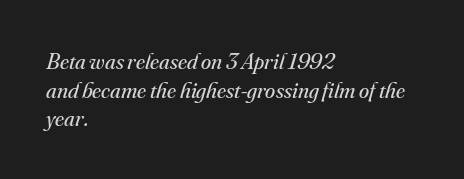
The image shows 23 px text type, italic (leaning right); set left-aligned, line spacing 1.24x, normal letter spacing, not underlined.
